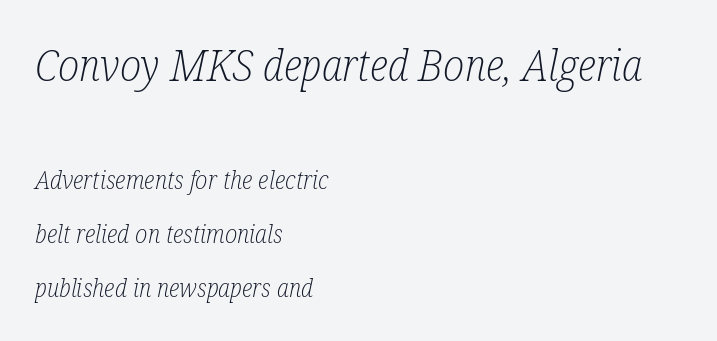
{"serif": "yes", "italic": "yes", "lean": "right", "slant_degrees": 12, "bold": "no", "weight": "light", "width": "condensed", "stroke_contrast": "low", "x_height": "medium", "monospaced": "no", "underline": "no", "align": "left", "line_spacing": "loose", "line_spacing_ratio": 2.16, "letter_spacing": "normal", "letter_spacing_em": 0.0, "larger_block": "first", "size_ratio": 1.72, "glyph_px": 43}
